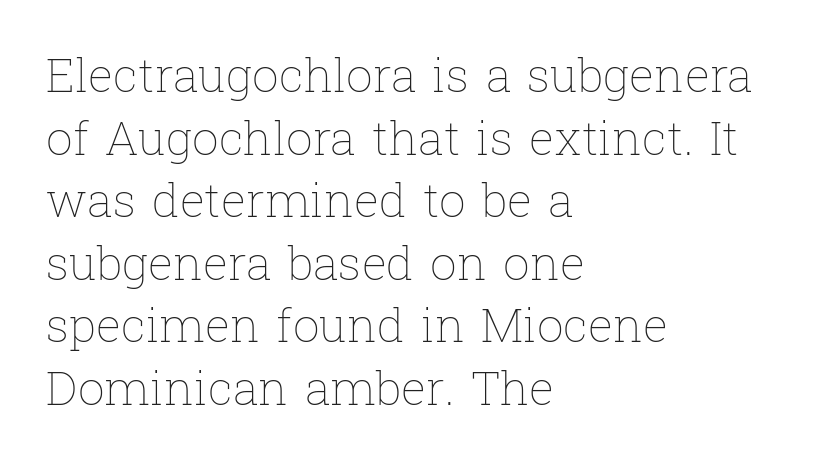
The image shows 47 px thin type, upright; set left-aligned, normal line spacing (1.33x), normal letter spacing, not underlined; low stroke contrast and a medium x-height.
